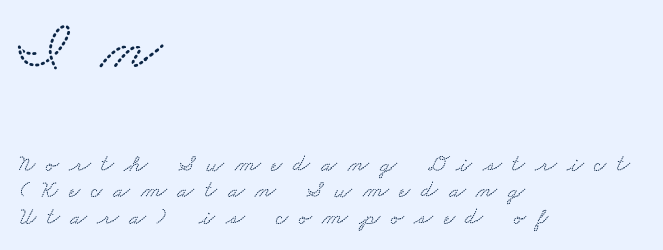
The image shows 71 px wide serif type; set left-aligned, tight line spacing (1.11x), unusually wide letter spacing (+0.45 em), not underlined; the first (top) block is 2.96x larger; medium stroke contrast and a small x-height.
